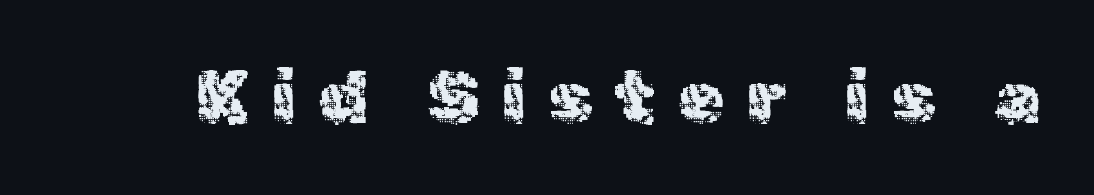
Characters remain perfectly vertical along every line. Ink coverage per letter is moderate at most. This sample has the flowing, uneven cadence of proportional lettering. A typesetter would call this heavily tracked-out type.
